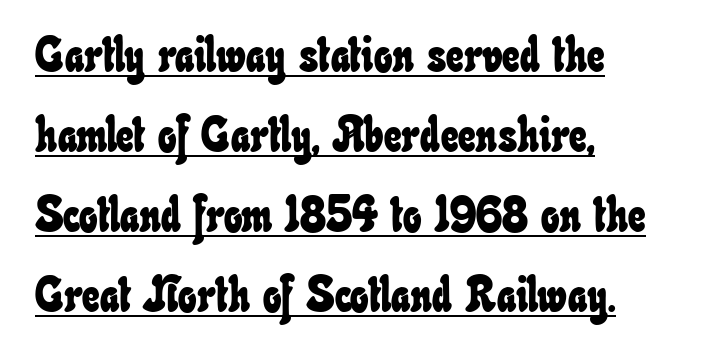
The image shows 49 px condensed type; set left-aligned, normal line spacing (1.63x), normal letter spacing, underlined; low stroke contrast and a small x-height.
